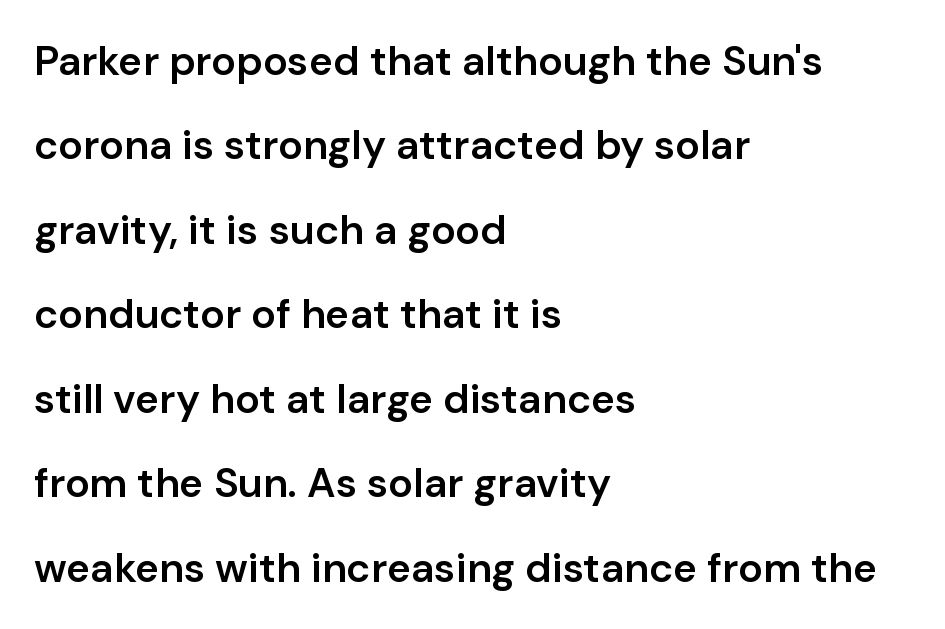
A typesetter would label this face a sans. Note the varied advance widths — an 'i' is clearly narrower than an 'm'. On the weight axis this lands at semibold, roughly 600. Check the space under the baseline: it is left empty. This is roman type, the default non-slanted kind. Nobody touched the tracking dial on this one.
